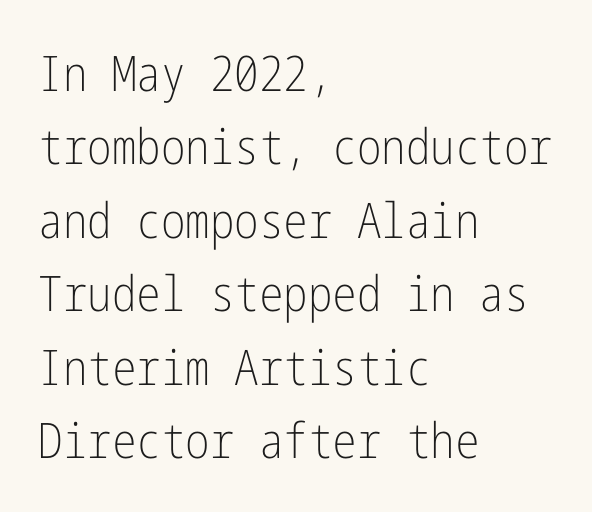
{"serif": "no", "italic": "no", "bold": "no", "weight": "light", "width": "condensed", "stroke_contrast": "low", "x_height": "medium", "underline": "no", "align": "left", "line_spacing": "normal", "line_spacing_ratio": 1.5, "letter_spacing": "normal", "letter_spacing_em": 0.0, "glyph_px": 49}
